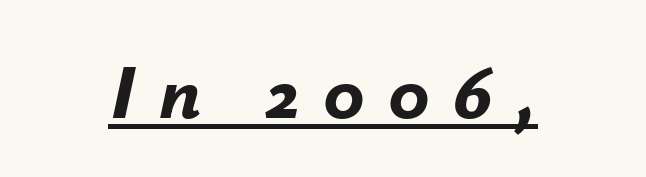
{"italic": "yes", "lean": "right", "slant_degrees": 12, "bold": "yes", "weight": "bold", "width": "normal", "stroke_contrast": "low", "x_height": "small", "monospaced": "no", "underline": "yes", "align": "center", "letter_spacing": "wide", "letter_spacing_em": 0.3, "glyph_px": 77}
